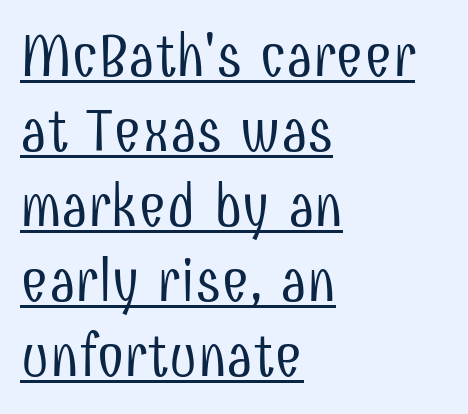
Designer's note — italics off, roman on. Looks like someone drew a line under every word here. The type family on display is of the sans-serif kind. A quiet, ordinary-to-light weight characterises the typeface. You could call the tracking neutral — neither tight nor loose. Teacher's note: observe the even left margin — that is flush-left alignment.
